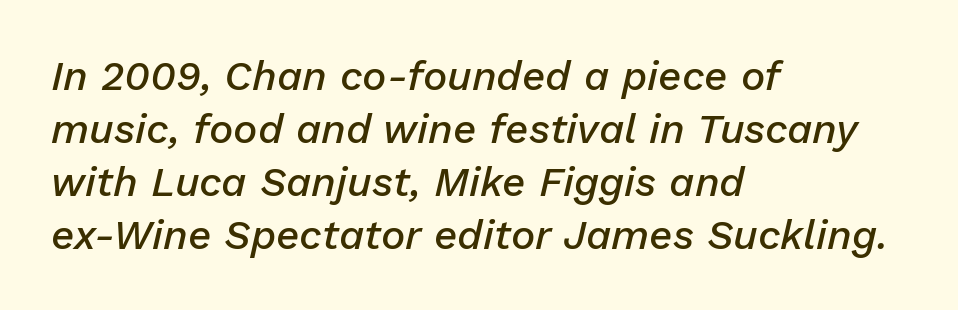
{"italic": "yes", "lean": "right", "slant_degrees": 13, "bold": "semi", "weight": "semibold", "width": "normal", "stroke_contrast": "low", "x_height": "medium", "monospaced": "no", "underline": "no", "align": "left", "line_spacing": "normal", "line_spacing_ratio": 1.29, "letter_spacing": "normal", "letter_spacing_em": 0.0, "glyph_px": 41}
